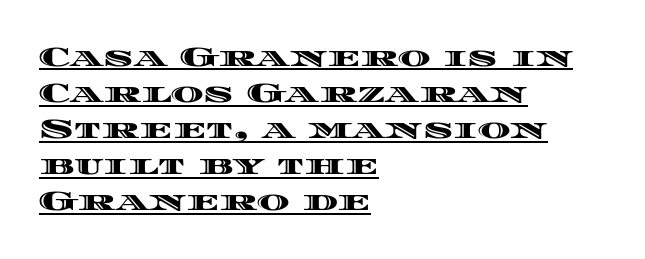
Q: Is the text italic (slanted)? A: No, it is upright.
Q: Is the text underlined? A: Yes.
Q: How is the paragraph aligned? A: Left-aligned.
Q: Is the spacing between letters normal or unusually wide? A: Normal.
Q: Is the spacing between lines tight, normal or loose? A: Normal.
Q: Width (condensed, normal, or wide)? A: Wide.
Q: x-height? A: Large.
Q: Monospaced? A: No.
